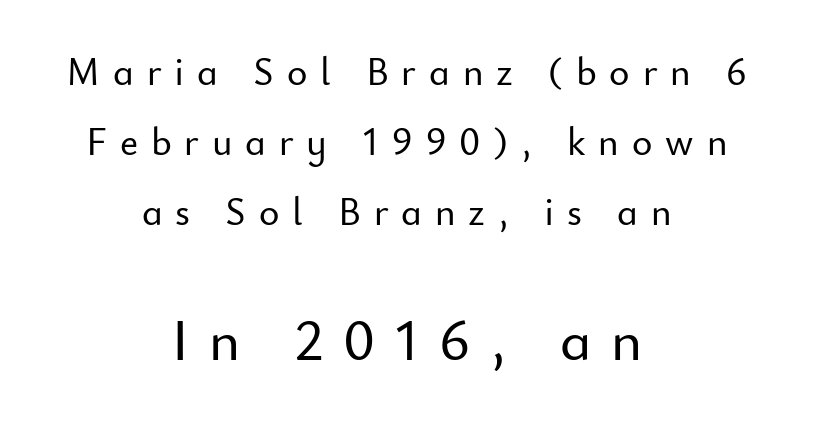
{"serif": "no", "italic": "no", "width": "normal", "stroke_contrast": "low", "x_height": "small", "monospaced": "no", "underline": "no", "align": "center", "line_spacing_ratio": 1.79, "letter_spacing": "wide", "letter_spacing_em": 0.33, "larger_block": "second", "size_ratio": 1.51, "glyph_px": 59}
